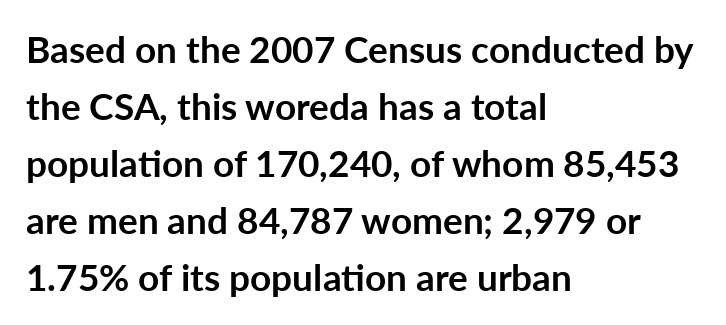
The rendering uses natural spacing where letterforms have individual widths. Honestly, there is no underline to notice here at all. Every character sits straight up, as roman type does. Note: no serifs on the glyphs. If you drew a ruler down the left edge, every line would touch it.
